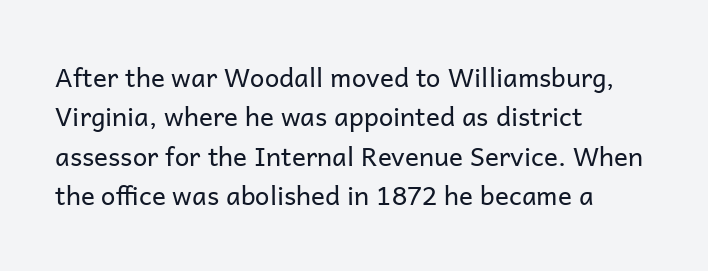
A typesetter would mark this as roman, not italic. Does the leading feel generous? No, just average. The typesetter chose a ragged-right arrangement here. The gaps between neighbouring characters are ordinary and unremarkable. Is this a heavy cut? Hardly; it is regular or lighter. The space directly below the letters is spotless.
